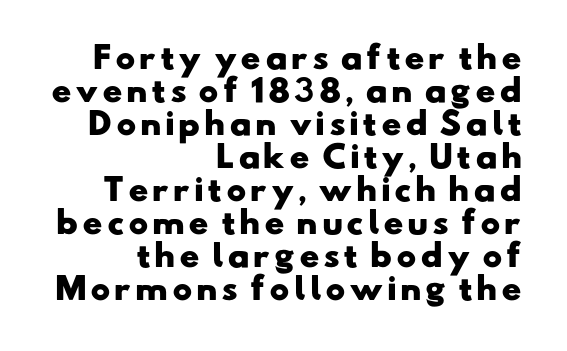
The characters look thick and weighty, a clear bold. Casual observation: everything's shoved over to the right. The passage shown is typed in a proportional face where columns would drift. Vertically, the passage feels compressed, each row crowding the next. Each row of text sits above clean, open space.
